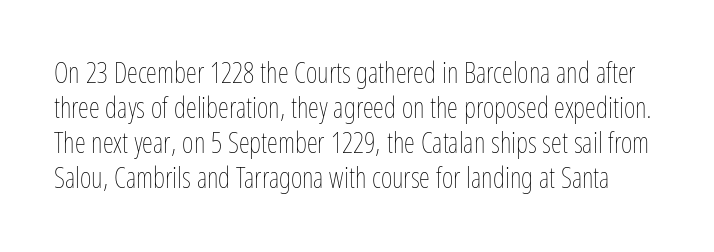
The image shows 28 px thin, condensed type, upright; set normal line spacing (1.25x), normal letter spacing, not underlined; low stroke contrast and a medium x-height.
